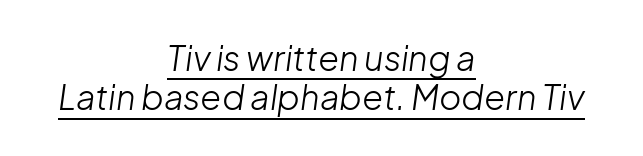
Neither beginnings nor endings align; midpoints do. Tracking here is standard; glyphs follow each other at the usual distance. A baseline rule has been typeset under these characters. Letters have the restrained weight of plain body copy at most. The letters advance in unequal steps, a hallmark of proportional type.
